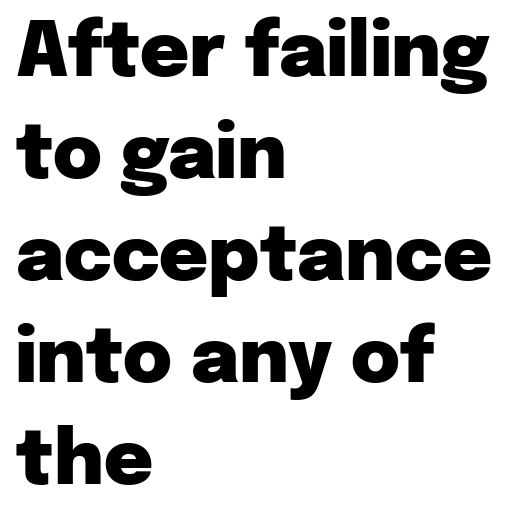
The image shows 75 px heavy sans-serif type, upright; set left-aligned, normal line spacing (1.36x), normal letter spacing, not underlined; low stroke contrast and a medium x-height.
